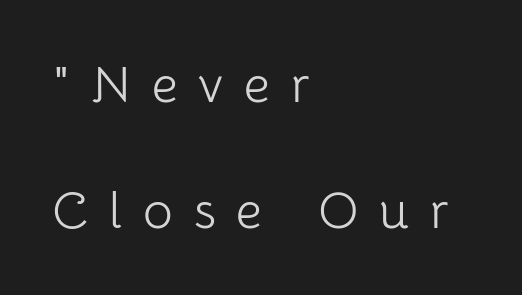
The image shows 51 px light sans-serif type, upright; set left-aligned, loose line spacing (2.47x), unusually wide letter spacing (+0.41 em), not underlined; low stroke contrast and a medium x-height.
